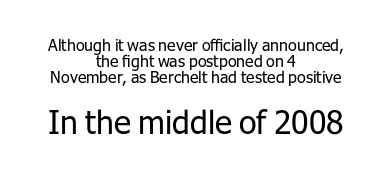
The face looks like a standard text weight, possibly lighter. Alignment: centered. Descenders are the only things crossing below the line. The type is set solid horizontally, with unmodified tracking.
